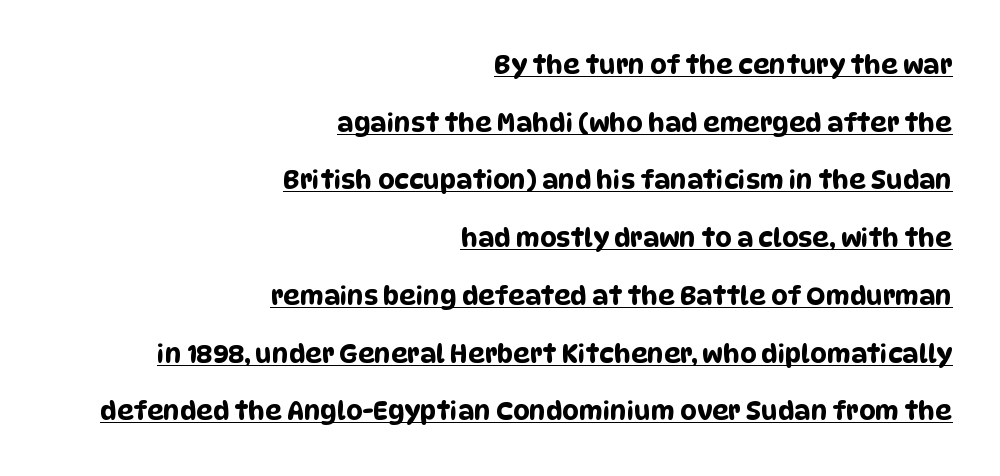
Q: Is the text underlined? A: Yes.
Q: How is the paragraph aligned? A: Right-aligned.
Q: Is the spacing between letters normal or unusually wide? A: Normal.
Q: Is the spacing between lines tight, normal or loose? A: Loose.
